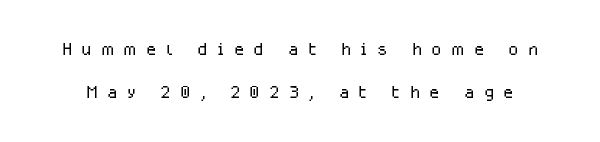
{"italic": "no", "bold": "no", "underline": "no", "line_spacing_ratio": 1.8, "letter_spacing": "wide", "letter_spacing_em": 0.38, "glyph_px": 24}
